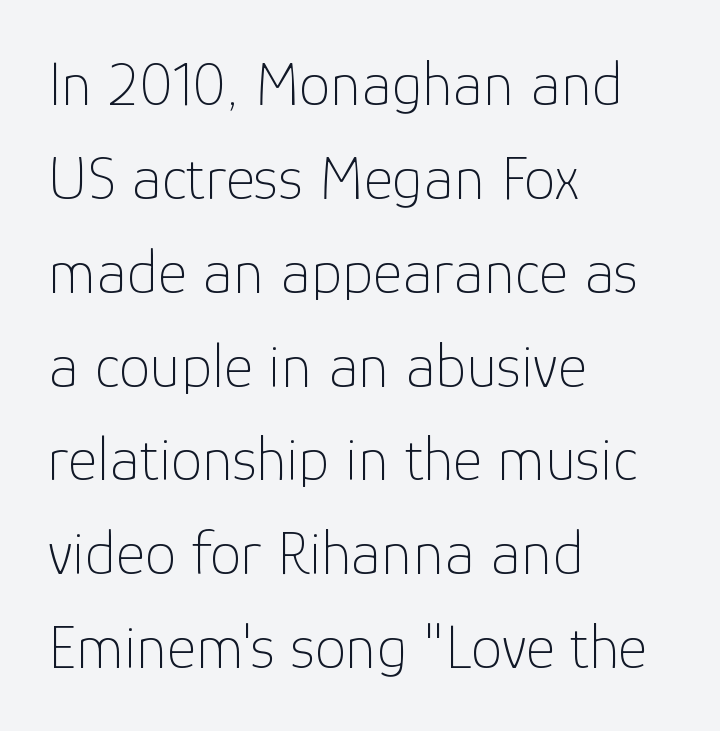
Q: Is the text bold? A: No.
Q: Is the text italic (slanted)? A: No, it is upright.
Q: Is the typeface a serif or a sans-serif typeface? A: Sans-serif.
Q: Is the text underlined? A: No.
Q: How is the paragraph aligned? A: Left-aligned.
Q: Is the spacing between letters normal or unusually wide? A: Normal.
Q: Is the spacing between lines tight, normal or loose? A: Normal.
Q: Width (condensed, normal, or wide)? A: Normal.
Q: Stroke contrast? A: Low.
Q: x-height? A: Medium.
Q: Monospaced? A: No.
